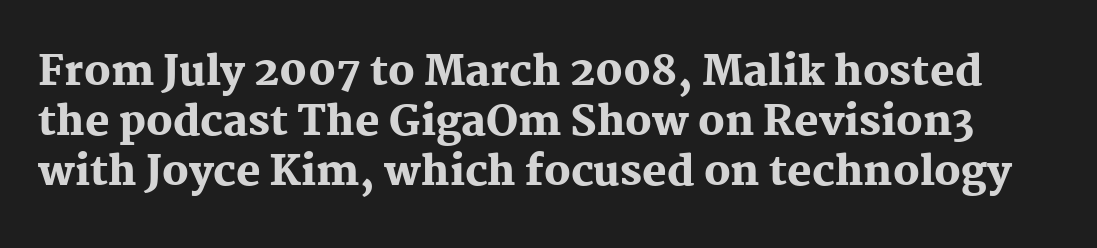
{"serif": "yes", "italic": "no", "bold": "yes", "weight": "heavy", "width": "normal", "stroke_contrast": "medium", "x_height": "medium", "monospaced": "no", "underline": "no", "line_spacing_ratio": 1.22, "letter_spacing": "normal", "letter_spacing_em": 0.0, "glyph_px": 41}
